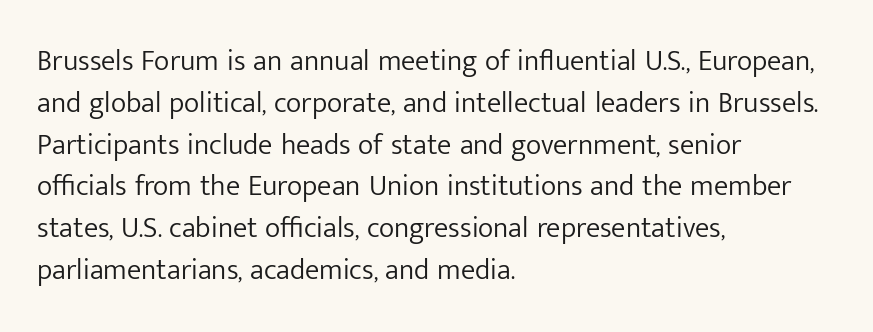
The image shows 29 px light sans-serif type, upright; set left-aligned, normal line spacing (1.44x), normal letter spacing, not underlined; low stroke contrast and a medium x-height.
